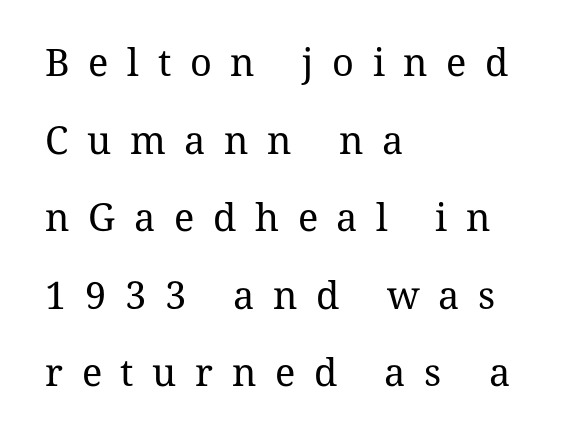
The image shows 38 px regular-weight serif type, upright; set left-aligned, loose line spacing (2.04x), unusually wide letter spacing (+0.49 em), not underlined; medium stroke contrast and a medium x-height.
